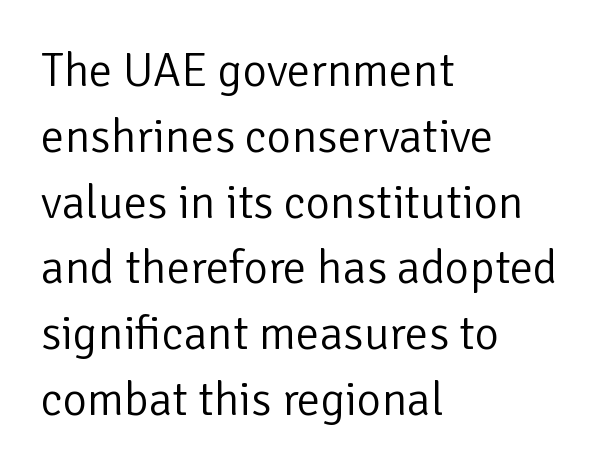
Look at the tracking — it's just the regular setting, nothing added. Compared with a typical body face, this is equally light or lighter still. Vertical strokes here are truly vertical. Proportional: the letters do not fall into vertical columns. Clear beneath every line of the passage.
